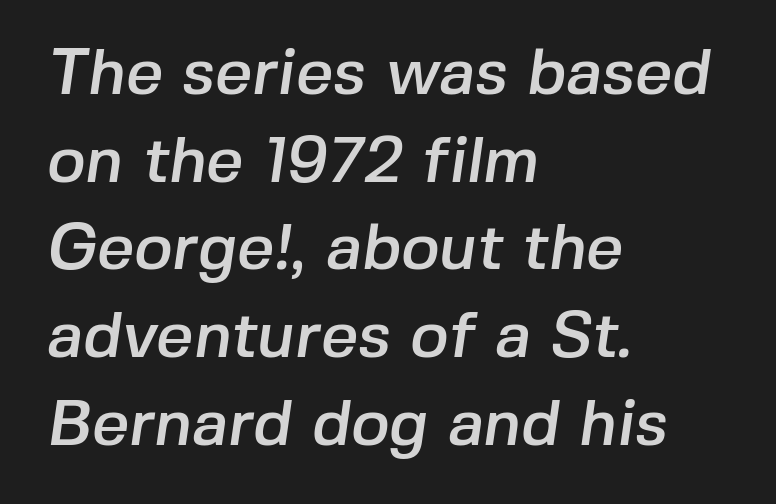
Q: Is the typeface a serif or a sans-serif typeface? A: Sans-serif.
Q: Is the text underlined? A: No.
Q: How is the paragraph aligned? A: Left-aligned.
Q: Is the spacing between letters normal or unusually wide? A: Normal.
Q: Is the spacing between lines tight, normal or loose? A: Normal.
Q: Width (condensed, normal, or wide)? A: Normal.
Q: Stroke contrast? A: Low.
Q: x-height? A: Medium.
Q: Monospaced? A: No.
